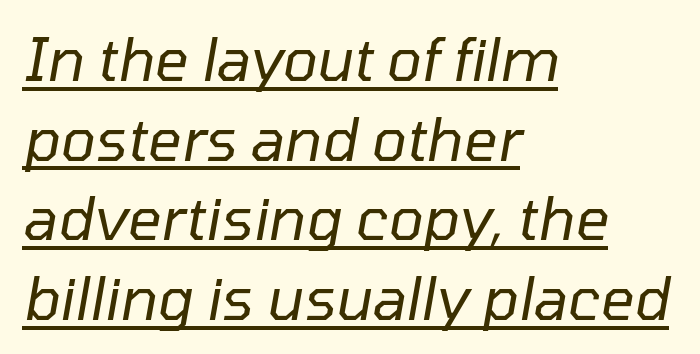
It's the slanting kind of type. The rendering uses the underline text-decoration. You could not count columns in this text — the font is proportionally spaced. The horizontal fit of the characters is conventional and even.
